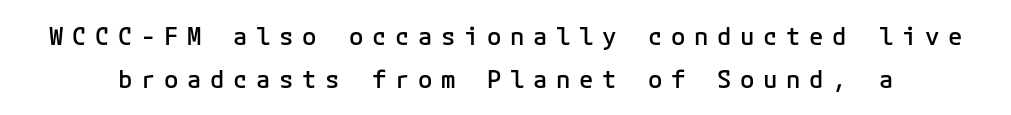
Q: Is the text bold? A: Semi-bold.
Q: Is the text italic (slanted)? A: No, it is upright.
Q: Is the text underlined? A: No.
Q: Is the spacing between letters normal or unusually wide? A: Unusually wide.
